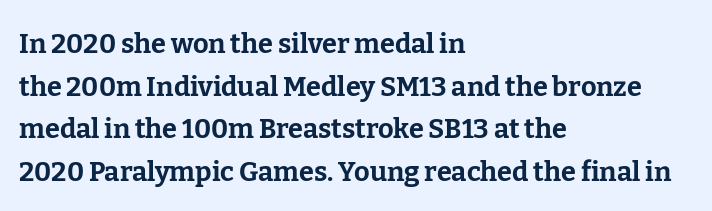
Typesetter's note: full bold, strokes at maximum text heaviness. Compared with typical paragraphs, the rows here are spaced about the same. Layout note: lines flush left. The passage shown is not underscored anywhere.
